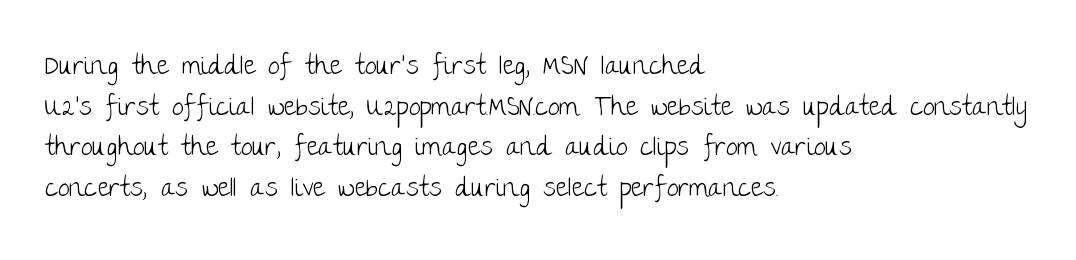
The image shows 26 px text type, upright; set left-aligned, normal line spacing (1.56x), normal letter spacing, not underlined.
